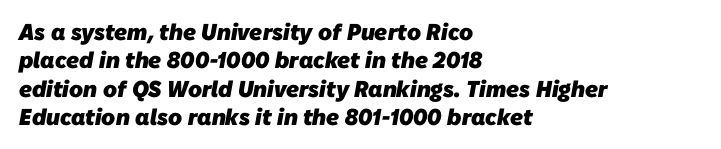
The image shows 23 px bold type; set left-aligned, line spacing 1.23x, normal letter spacing, not underlined.
